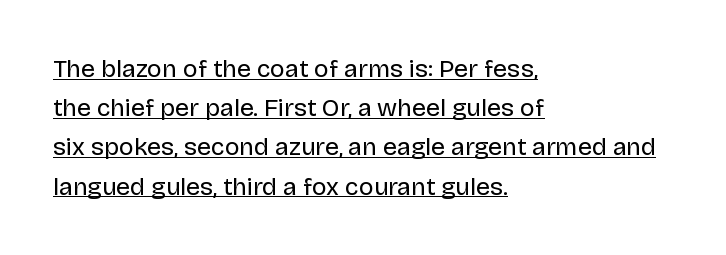
Notice how descenders clear the ascenders below comfortably — that's standard leading. If you drew a line through each stem, it would be perfectly vertical. Here the glyphs are tracked normally, forming tight word shapes. Is the block centered? No — it sits flush against the left margin. Think standard paragraph weight, or any step lighter than that.
